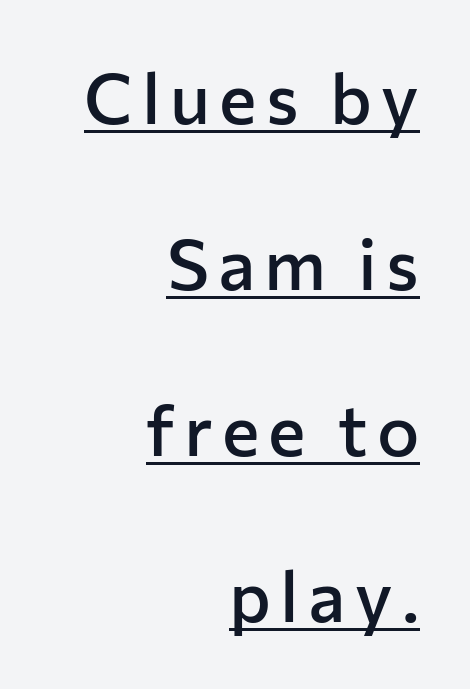
Compared with a flush-left layout, this one pins lines to the opposite, right side. Decoration check: the copy is underlined. Summary of vertical rhythm: relaxed, with wide interline spacing. Check where the strokes stop: nothing finishes them off — pure sans. Every stem runs plumb, perpendicular to the baseline. The letters advance in unequal steps, a hallmark of proportional type.
